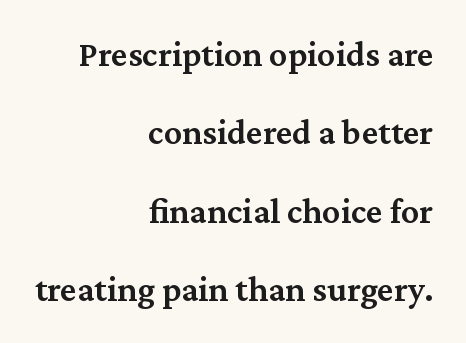
Letters rest on an invisible, unmarked baseline. The lines are spread far apart with generous leading. The gaps between neighbouring characters are ordinary and unremarkable. Think of a printed novel: that variable character pitch is what you see here. Ordinary non-slanted type is in use.
